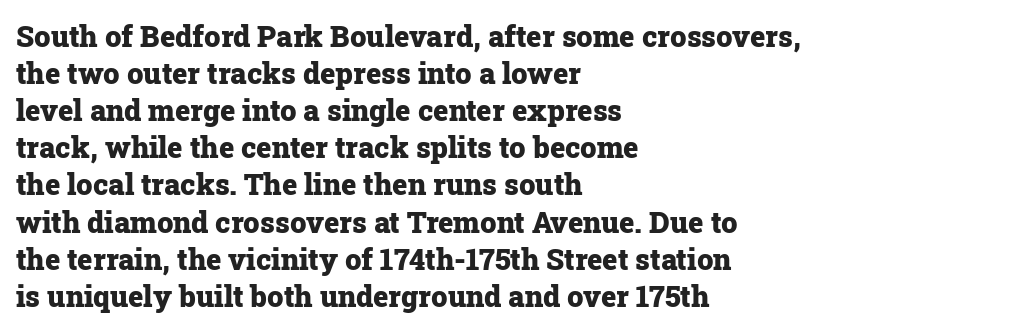
Q: Is the text bold? A: Yes.
Q: Is the text italic (slanted)? A: No, it is upright.
Q: Is the typeface a serif or a sans-serif typeface? A: Serif.
Q: Is the text underlined? A: No.
Q: How is the paragraph aligned? A: Left-aligned.
Q: Is the spacing between letters normal or unusually wide? A: Normal.
Q: Is the spacing between lines tight, normal or loose? A: Normal.
Q: Width (condensed, normal, or wide)? A: Normal.
Q: Stroke contrast? A: Low.
Q: x-height? A: Medium.
Q: Monospaced? A: No.
